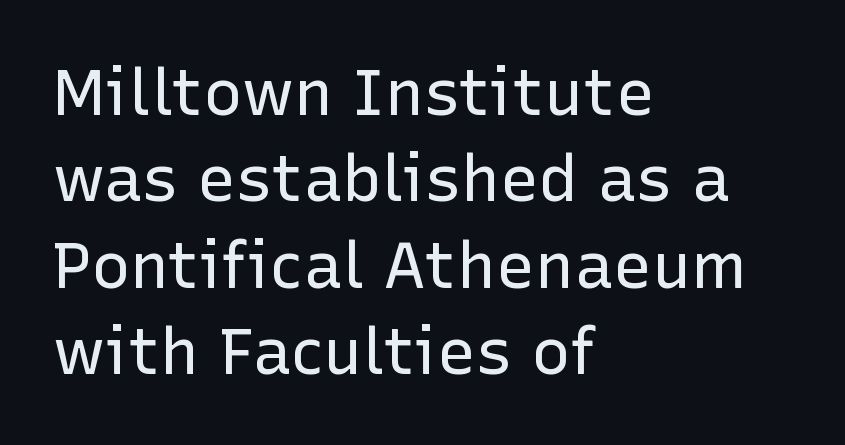
Q: Is the text bold? A: No.
Q: Is the text italic (slanted)? A: No, it is upright.
Q: Is the typeface a serif or a sans-serif typeface? A: Sans-serif.
Q: Is the text underlined? A: No.
Q: How is the paragraph aligned? A: Left-aligned.
Q: Is the spacing between letters normal or unusually wide? A: Normal.
Q: Is the spacing between lines tight, normal or loose? A: Normal.
Q: Width (condensed, normal, or wide)? A: Normal.
Q: Stroke contrast? A: Low.
Q: x-height? A: Medium.
Q: Monospaced? A: No.
